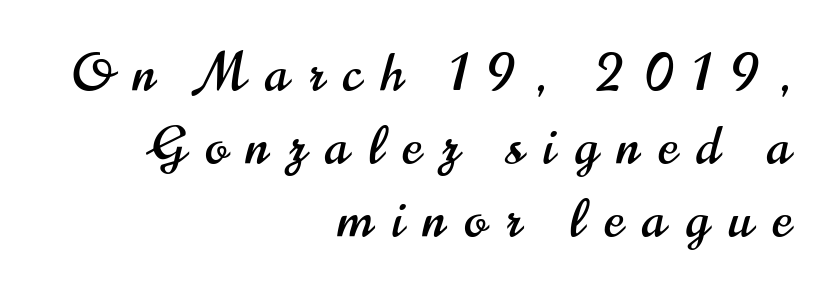
The image shows 52 px condensed sans-serif type; set right-aligned, normal line spacing (1.4x), unusually wide letter spacing (+0.37 em), not underlined; high stroke contrast and a small x-height.
